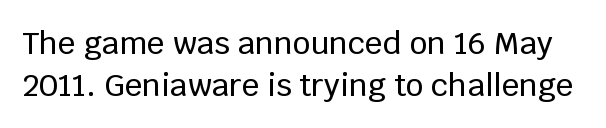
The image shows 31 px sans-serif type, upright; set normal line spacing (1.34x), normal letter spacing, not underlined; low stroke contrast and a large x-height.
